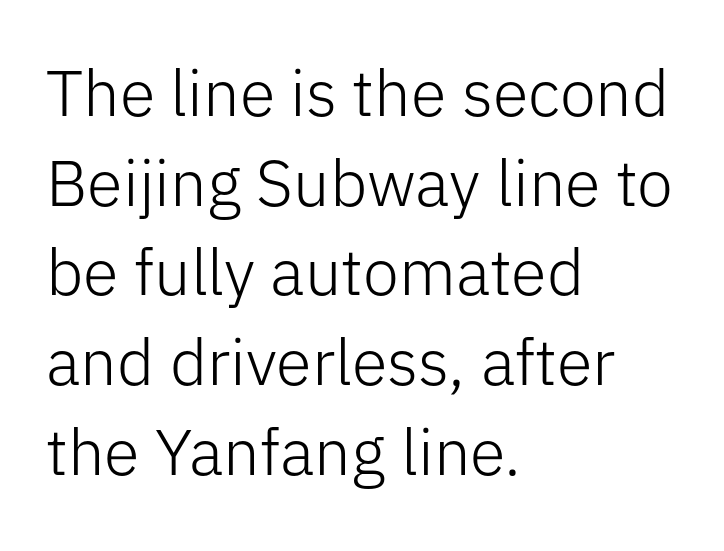
Q: Is the text bold? A: No.
Q: Is the text italic (slanted)? A: No, it is upright.
Q: Is the typeface a serif or a sans-serif typeface? A: Sans-serif.
Q: Is the text underlined? A: No.
Q: How is the paragraph aligned? A: Left-aligned.
Q: Is the spacing between letters normal or unusually wide? A: Normal.
Q: Is the spacing between lines tight, normal or loose? A: Normal.
Q: Width (condensed, normal, or wide)? A: Normal.
Q: Stroke contrast? A: Low.
Q: x-height? A: Medium.
Q: Monospaced? A: No.
